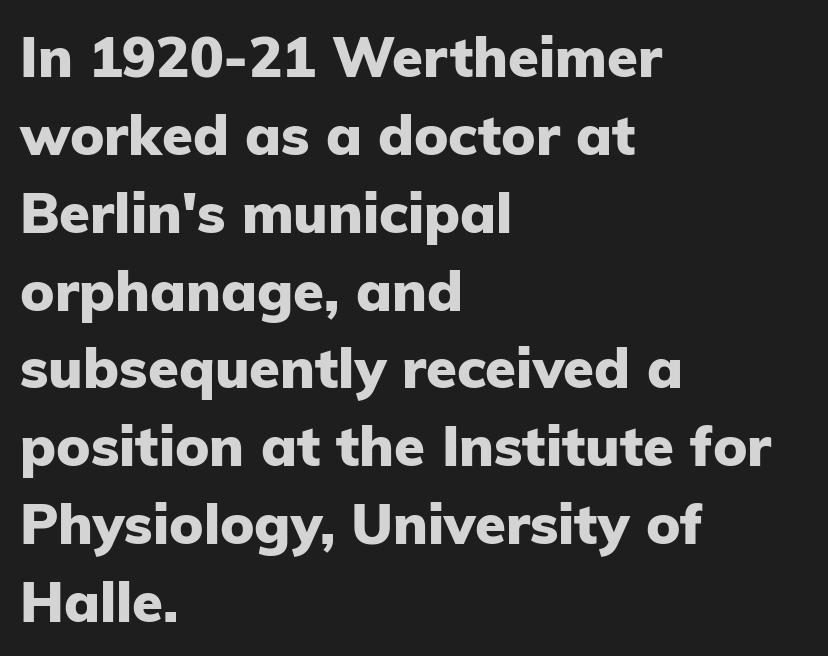
Words appear dense and cohesive because spacing is normal. The text was rendered using a sans face with plain stroke endings. The baseline area is clear. The rendering uses a moderate line-height, typical for paragraphs.
